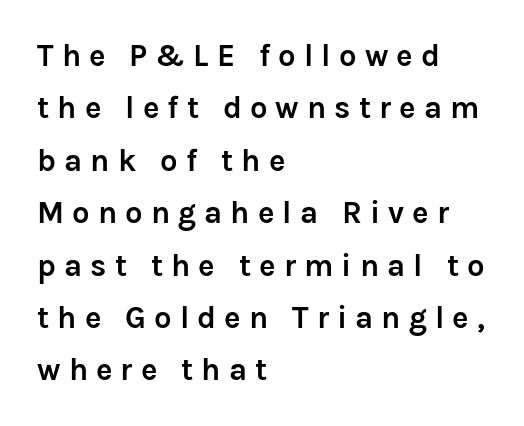
The image shows 31 px semibold sans-serif type, upright; set left-aligned, normal line spacing (1.69x), unusually wide letter spacing (+0.26 em), not underlined; low stroke contrast and a medium x-height.
